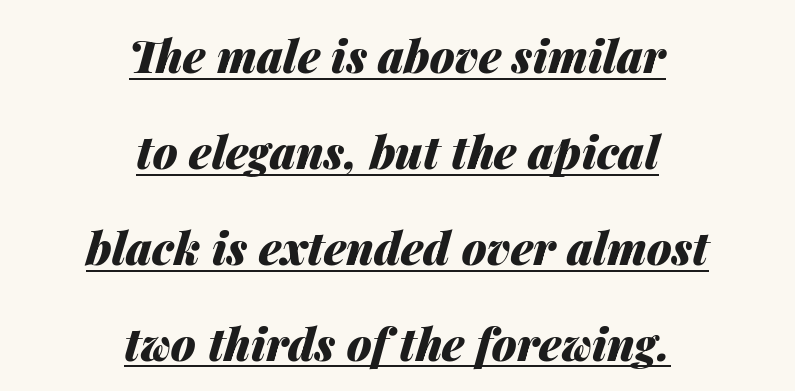
The image shows 45 px heavy type, italic (leaning right); set centered, loose line spacing (2.13x), normal letter spacing, underlined; medium stroke contrast and a medium x-height.
